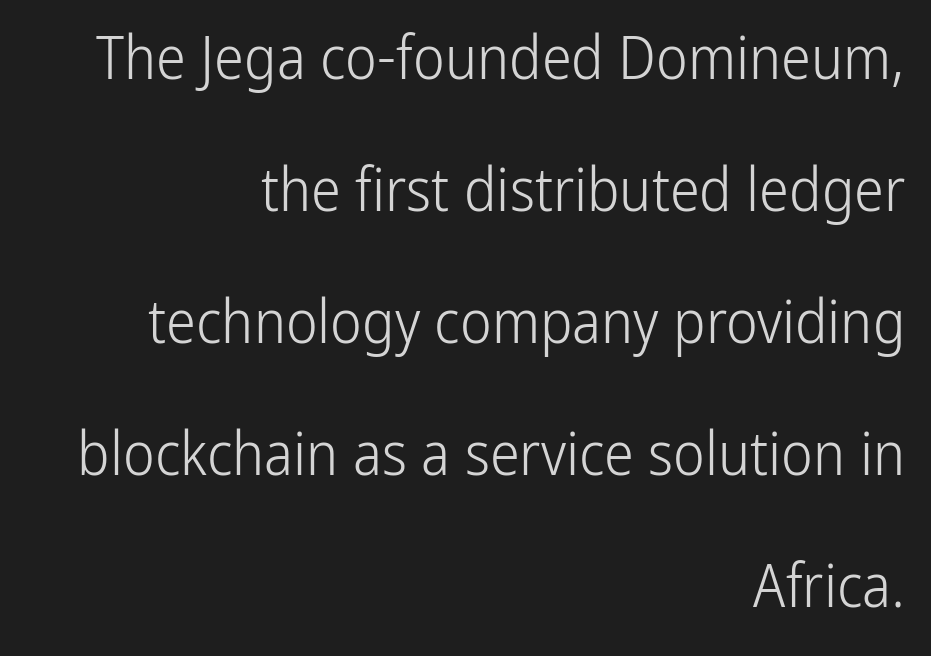
The image shows 60 px light, condensed sans-serif type, upright; set right-aligned, loose line spacing (2.2x), normal letter spacing, not underlined; low stroke contrast and a medium x-height.
